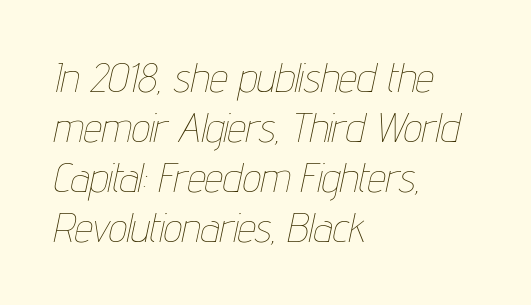
Q: Is the text bold? A: No.
Q: Is the text italic (slanted)? A: Yes, it leans right by about 12 degrees.
Q: Is the text underlined? A: No.
Q: How is the paragraph aligned? A: Left-aligned.
Q: Is the spacing between letters normal or unusually wide? A: Normal.
Q: Width (condensed, normal, or wide)? A: Condensed.
Q: Stroke contrast? A: Low.
Q: x-height? A: Medium.
Q: Monospaced? A: No.
